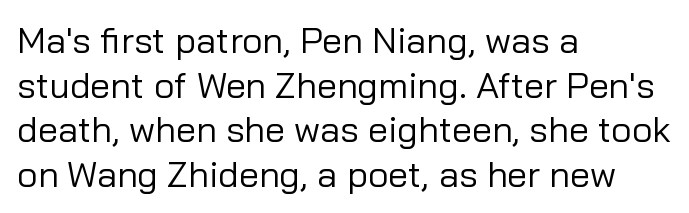
Observe the absence of serifs on each vertical stroke in this sample. The tracking reads as untouched default to a designer's eye. Each stroke keeps to a modest, everyday thickness or less. These lines stack with their left ends in a neat column. Unlike italic type, these characters show no tilt at all.
